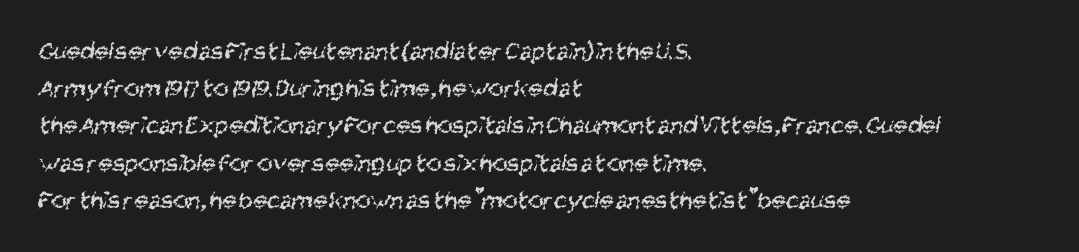
The image shows 26 px text type; set left-aligned, normal line spacing (1.43x), normal letter spacing, not underlined.
